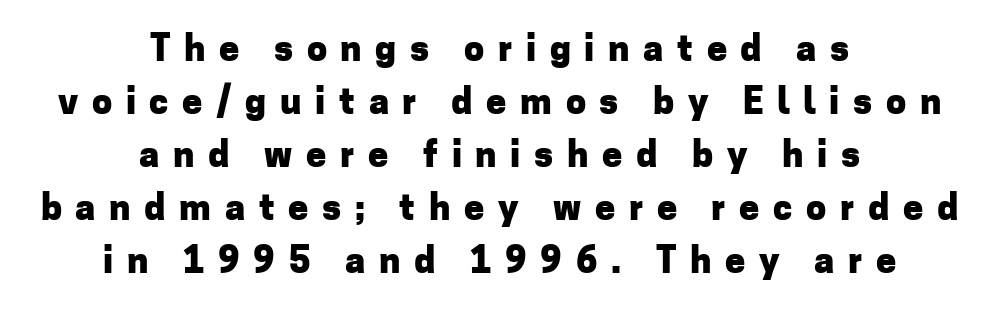
{"serif": "no", "italic": "no", "bold": "yes", "weight": "heavy", "width": "normal", "stroke_contrast": "low", "x_height": "medium", "monospaced": "no", "underline": "no", "align": "center", "line_spacing": "normal", "line_spacing_ratio": 1.47, "letter_spacing": "wide", "letter_spacing_em": 0.38, "glyph_px": 36}
